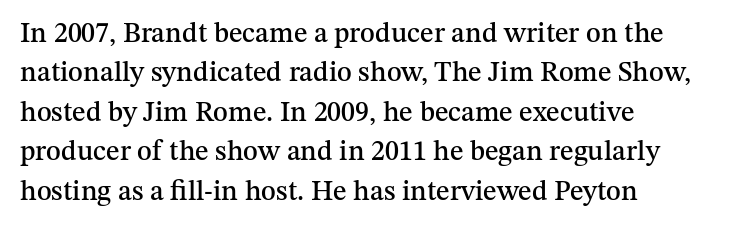
Q: Is the text italic (slanted)? A: No, it is upright.
Q: Is the typeface a serif or a sans-serif typeface? A: Serif.
Q: Is the text underlined? A: No.
Q: How is the paragraph aligned? A: Left-aligned.
Q: Is the spacing between letters normal or unusually wide? A: Normal.
Q: Is the spacing between lines tight, normal or loose? A: Normal.
Q: Width (condensed, normal, or wide)? A: Normal.
Q: Stroke contrast? A: Medium.
Q: x-height? A: Medium.
Q: Monospaced? A: No.
